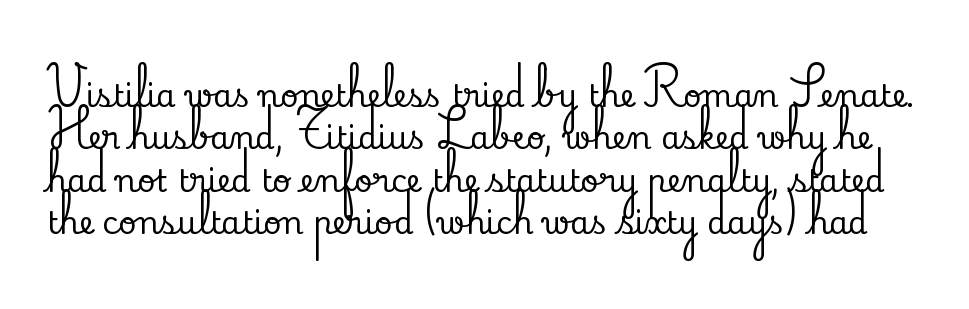
The image shows 31 px serif type, upright; set normal line spacing (1.37x), normal letter spacing, not underlined; low stroke contrast and a small x-height.
